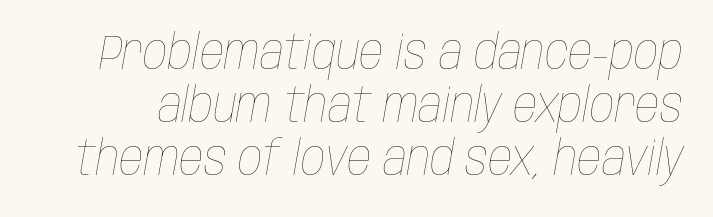
{"italic": "yes", "lean": "right", "slant_degrees": 10, "bold": "no", "weight": "thin", "width": "condensed", "stroke_contrast": "low", "x_height": "large", "monospaced": "no", "underline": "no", "line_spacing": "tight", "line_spacing_ratio": 1.1, "letter_spacing": "normal", "letter_spacing_em": 0.0, "glyph_px": 48}
